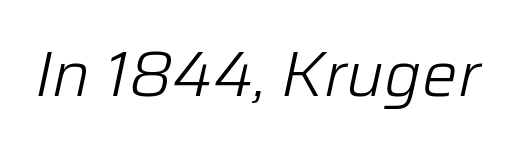
The image shows 63 px light type, italic (leaning right); set normal letter spacing, not underlined; low stroke contrast and a medium x-height.
